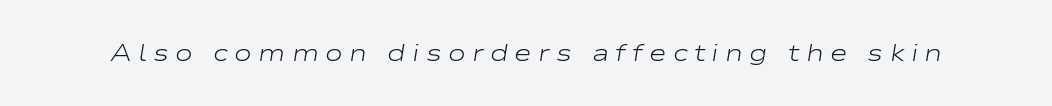
Posture: slanted. Each word looks stretched out because of the extra space between its letters. Ink coverage per letter is moderate at most. Any mark beneath the type? The region is blank.
